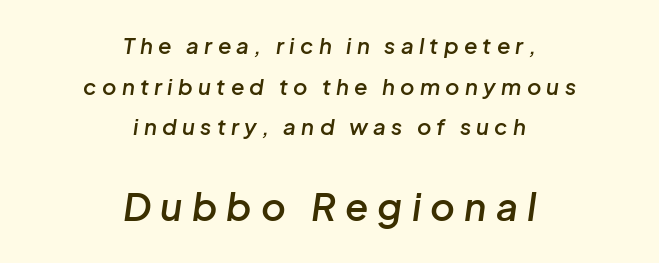
{"italic": "yes", "lean": "right", "slant_degrees": 8, "bold": "semi", "weight": "semibold", "width": "normal", "stroke_contrast": "low", "x_height": "medium", "monospaced": "no", "underline": "no", "align": "center", "line_spacing_ratio": 1.85, "letter_spacing": "wide", "letter_spacing_em": 0.24, "larger_block": "second", "size_ratio": 1.73, "glyph_px": 38}
